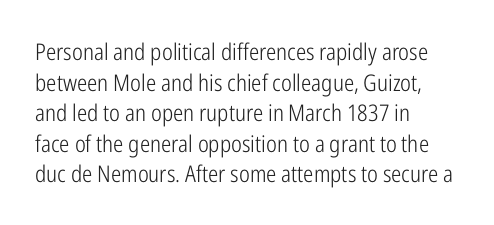
The image shows 23 px text type, upright; set left-aligned, normal line spacing (1.33x), normal letter spacing, not underlined.
